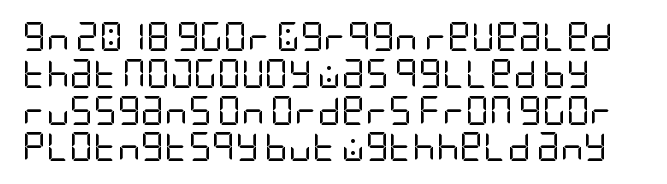
The image shows 29 px regular-weight, condensed sans-serif type, upright; set normal line spacing (1.27x), normal letter spacing, not underlined; low stroke contrast and a large x-height.
